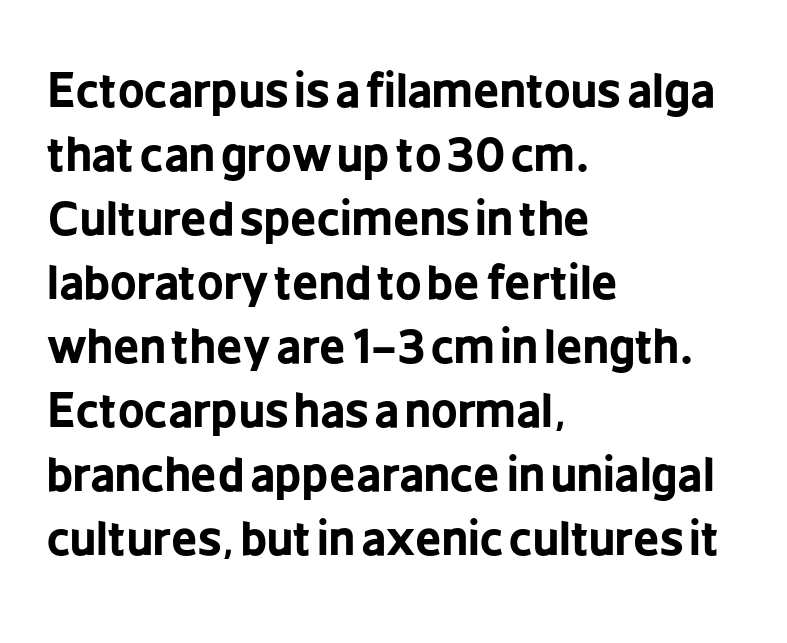
{"serif": "no", "italic": "no", "bold": "yes", "weight": "bold", "width": "condensed", "stroke_contrast": "low", "x_height": "medium", "monospaced": "no", "underline": "no", "align": "left", "line_spacing": "normal", "line_spacing_ratio": 1.39, "letter_spacing": "normal", "letter_spacing_em": 0.0, "glyph_px": 46}
